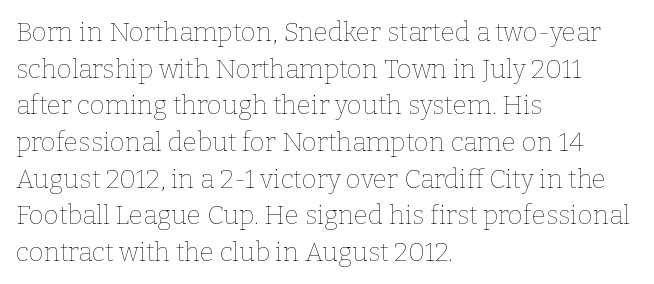
{"italic": "no", "bold": "no", "underline": "no", "align": "left", "line_spacing": "normal", "line_spacing_ratio": 1.41, "letter_spacing": "normal", "letter_spacing_em": 0.0, "glyph_px": 26}
